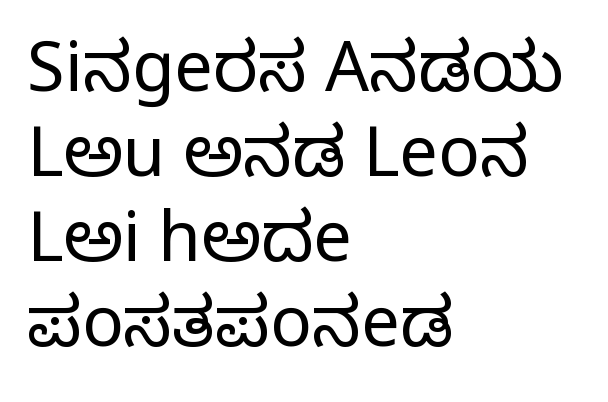
The image shows 69 px regular-weight serif type, upright; set left-aligned, line spacing 1.23x, normal letter spacing, not underlined; low stroke contrast and a large x-height.
